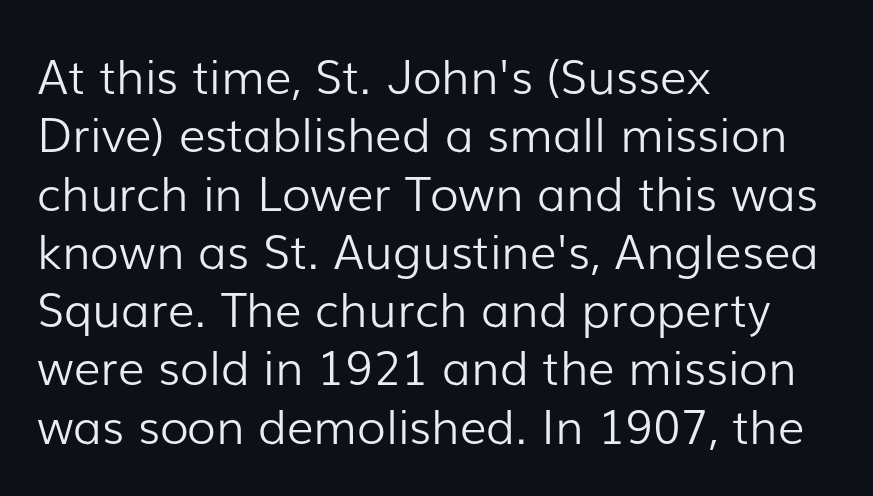
{"serif": "no", "italic": "no", "bold": "no", "weight": "light", "width": "normal", "stroke_contrast": "low", "x_height": "medium", "monospaced": "no", "underline": "no", "align": "left", "line_spacing_ratio": 1.24, "letter_spacing": "normal", "letter_spacing_em": 0.0, "glyph_px": 47}
